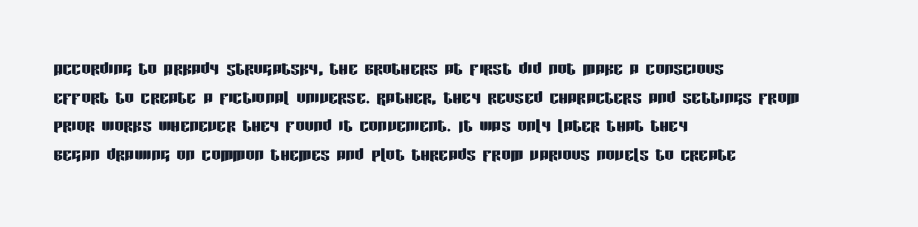
Each line starts at the same left margin while the right side varies. This sample uses plain, unmodified letter spacing. Only glyphs here, with clear space below each row. The letters stand upright; this is a roman face.
